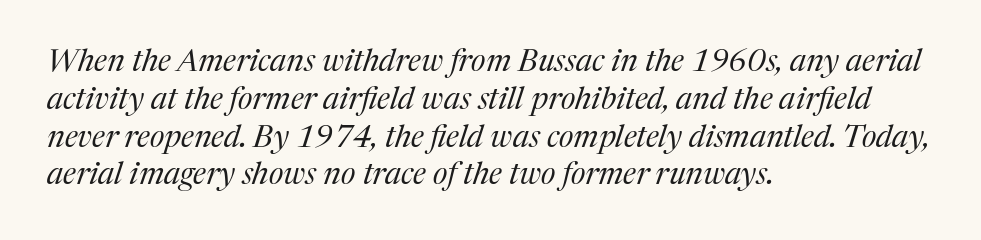
Q: Is the text bold? A: No.
Q: Is the text italic (slanted)? A: Yes, it leans right by about 17 degrees.
Q: Is the typeface a serif or a sans-serif typeface? A: Serif.
Q: Is the text underlined? A: No.
Q: How is the paragraph aligned? A: Left-aligned.
Q: Is the spacing between letters normal or unusually wide? A: Normal.
Q: Width (condensed, normal, or wide)? A: Normal.
Q: Stroke contrast? A: Medium.
Q: x-height? A: Medium.
Q: Monospaced? A: No.
